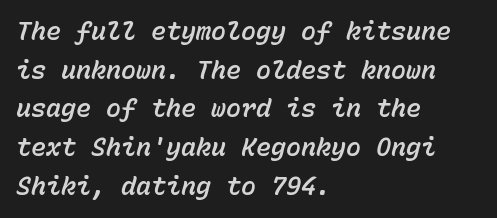
The gaps between neighbouring characters are ordinary and unremarkable. Line spacing here is normal. Layout note: lines flush left. Quick note: underline off. Is the type slanted? Yes — the strokes lean at a clear angle.
